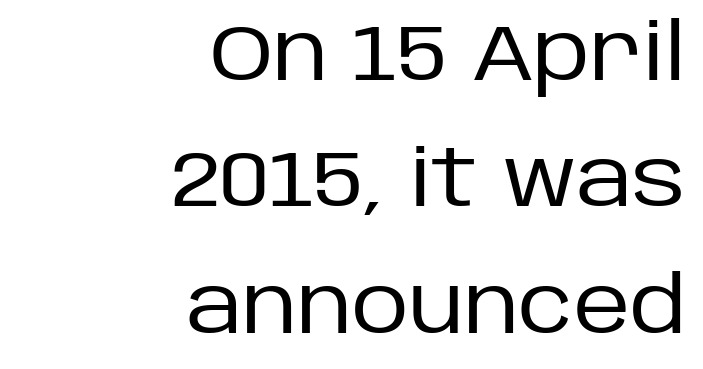
{"serif": "no", "italic": "no", "bold": "no", "weight": "regular", "width": "normal", "stroke_contrast": "low", "x_height": "large", "monospaced": "no", "underline": "no", "align": "right", "line_spacing": "normal", "line_spacing_ratio": 1.6, "letter_spacing": "normal", "letter_spacing_em": 0.0, "glyph_px": 79}
